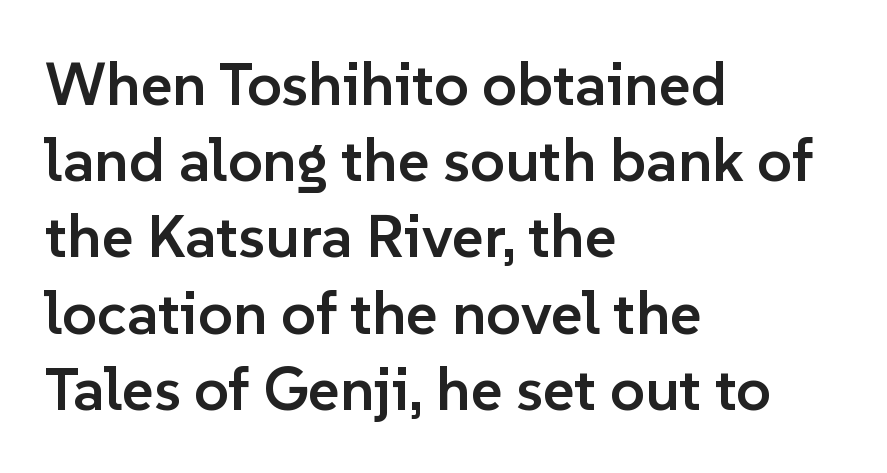
The characters look somewhat weighty, a semibold short of true bold. The ragged edge is on the right, which tells us the setting is flush left. The rendering uses a moderate line-height, typical for paragraphs. Quick note: not italic, upright.
